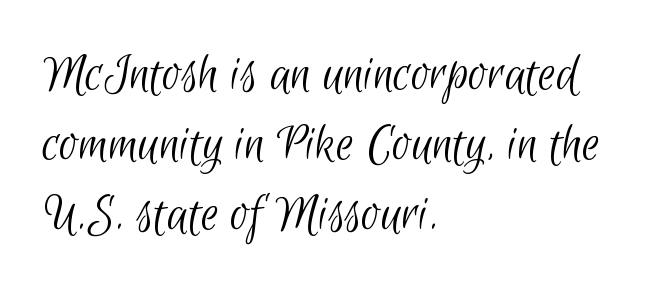
Q: Is the text bold? A: No.
Q: Is the typeface a serif or a sans-serif typeface? A: Sans-serif.
Q: Is the text underlined? A: No.
Q: How is the paragraph aligned? A: Left-aligned.
Q: Is the spacing between letters normal or unusually wide? A: Normal.
Q: Is the spacing between lines tight, normal or loose? A: Normal.
Q: Width (condensed, normal, or wide)? A: Condensed.
Q: Stroke contrast? A: Low.
Q: x-height? A: Small.
Q: Monospaced? A: No.
